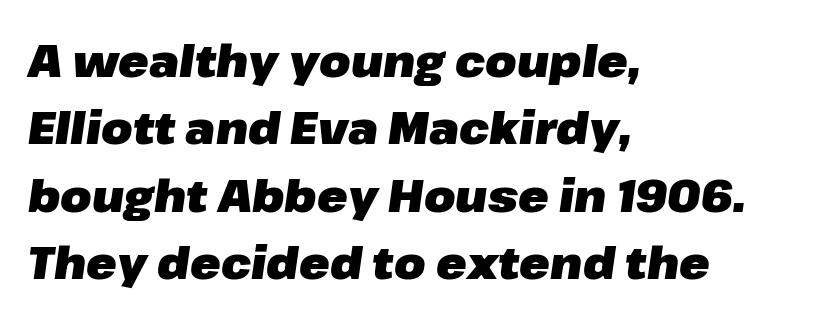
The leading is moderate, giving the passage an even texture. Proportional: the letters do not fall into vertical columns. Descenders are the only things crossing below the line. The typography opts for an oblique posture over an upright one.
